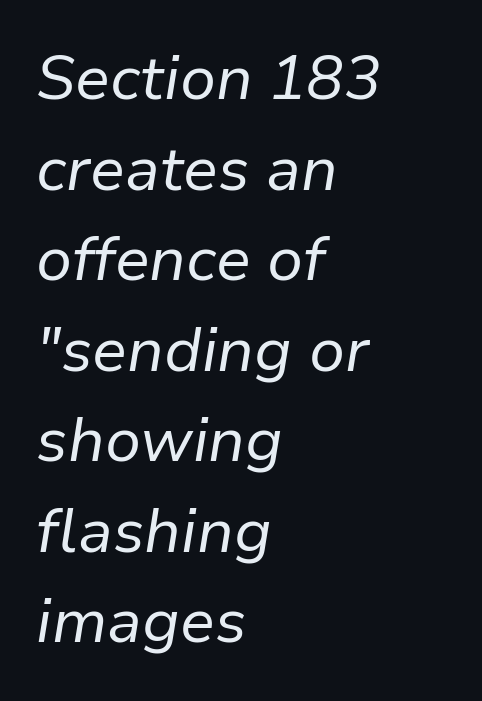
The image shows 62 px regular-weight type, italic (leaning right); set left-aligned, normal line spacing (1.46x), normal letter spacing, not underlined; low stroke contrast and a medium x-height.
